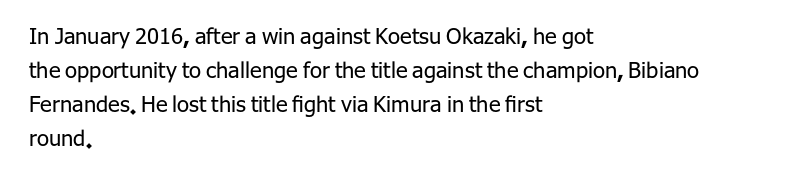
The image shows 22 px text type, upright; set left-aligned, normal line spacing (1.55x), normal letter spacing, not underlined.
